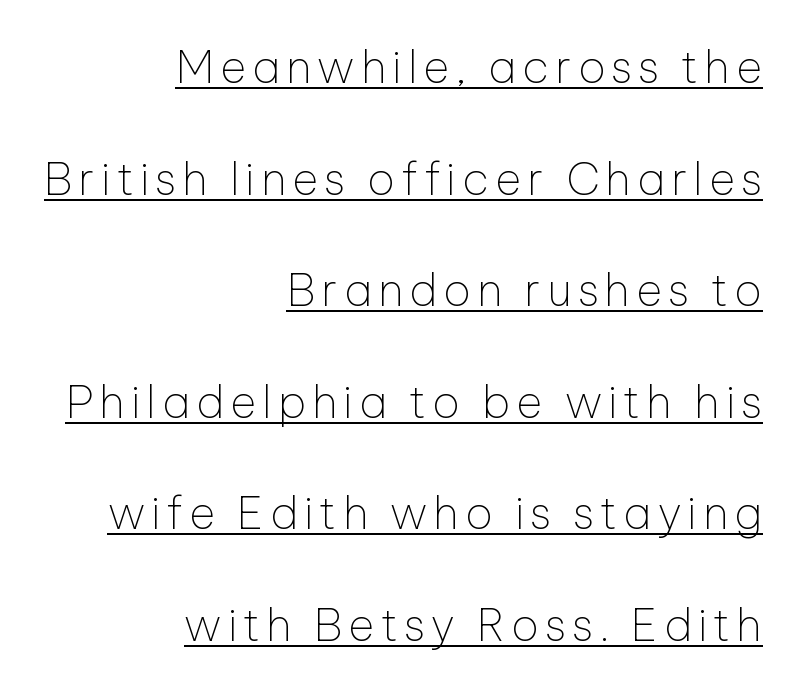
The image shows 45 px thin sans-serif type, upright; set right-aligned, loose line spacing (2.48x), underlined; low stroke contrast and a medium x-height.
